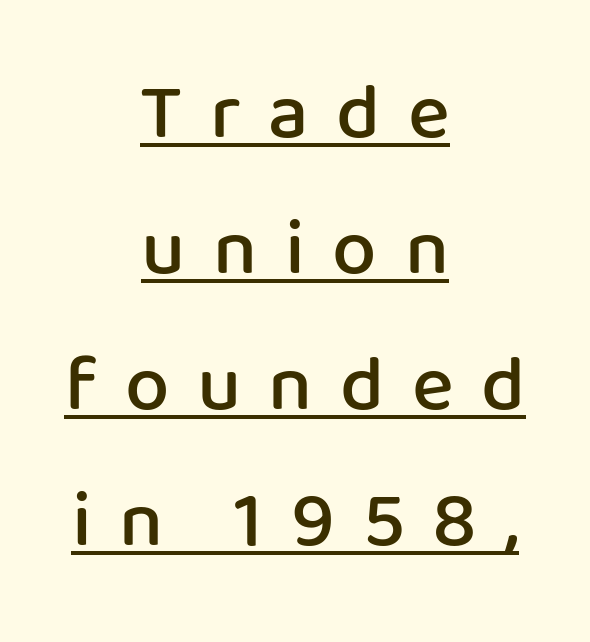
Q: Is the text bold? A: Semi-bold.
Q: Is the text italic (slanted)? A: No, it is upright.
Q: Is the typeface a serif or a sans-serif typeface? A: Sans-serif.
Q: Is the text underlined? A: Yes.
Q: How is the paragraph aligned? A: Centered.
Q: Is the spacing between letters normal or unusually wide? A: Unusually wide.
Q: Width (condensed, normal, or wide)? A: Normal.
Q: Stroke contrast? A: Low.
Q: x-height? A: Medium.
Q: Monospaced? A: No.
